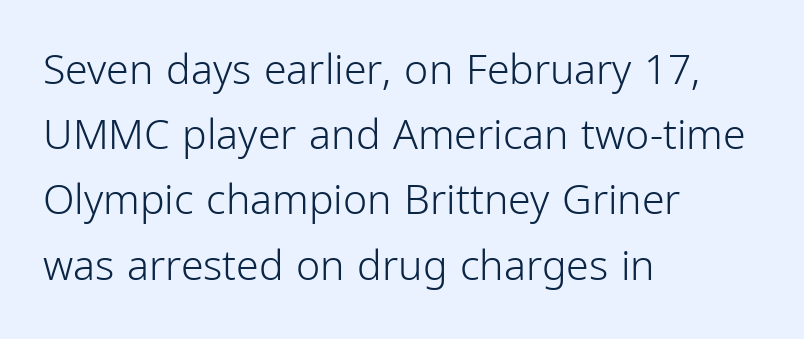
{"serif": "no", "italic": "no", "bold": "no", "weight": "light", "width": "condensed", "stroke_contrast": "low", "x_height": "medium", "monospaced": "no", "underline": "no", "align": "left", "line_spacing": "normal", "line_spacing_ratio": 1.59, "letter_spacing": "normal", "letter_spacing_em": 0.0, "glyph_px": 41}
